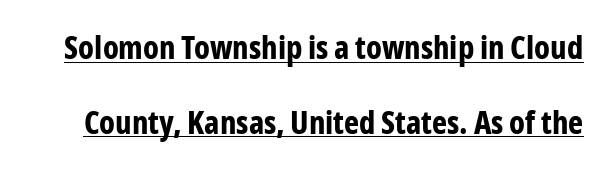
Typographically, this falls in the sans-serif category. Unlike italic type, these characters show no tilt at all. Spacing between characters is what you'd get straight out of the box. Does the leading feel generous? Absolutely, it's lavish. Has an underline been added? It has.
